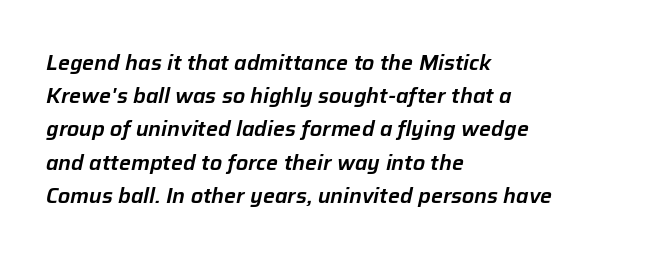
{"italic": "yes", "lean": "right", "slant_degrees": 12, "underline": "no", "align": "left", "line_spacing": "normal", "line_spacing_ratio": 1.58, "letter_spacing": "normal", "letter_spacing_em": 0.0, "glyph_px": 21}
